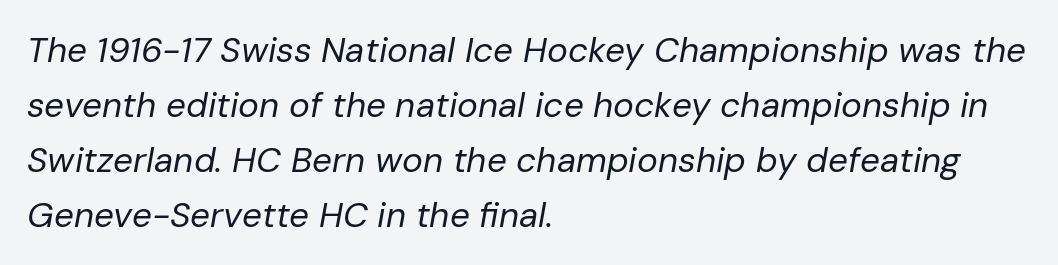
Q: Is the text bold? A: No.
Q: Is the text italic (slanted)? A: Yes, it leans right by about 10 degrees.
Q: Is the text underlined? A: No.
Q: How is the paragraph aligned? A: Left-aligned.
Q: Is the spacing between letters normal or unusually wide? A: Normal.
Q: Is the spacing between lines tight, normal or loose? A: Normal.
Q: Width (condensed, normal, or wide)? A: Normal.
Q: Stroke contrast? A: Low.
Q: x-height? A: Medium.
Q: Monospaced? A: No.
